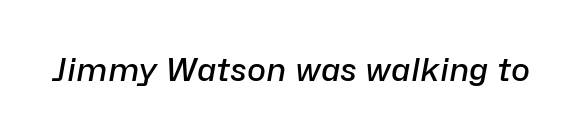
{"italic": "yes", "lean": "right", "slant_degrees": 10, "bold": "semi", "weight": "semibold", "width": "normal", "stroke_contrast": "low", "x_height": "medium", "monospaced": "no", "underline": "no", "letter_spacing": "normal", "letter_spacing_em": 0.0, "glyph_px": 32}
